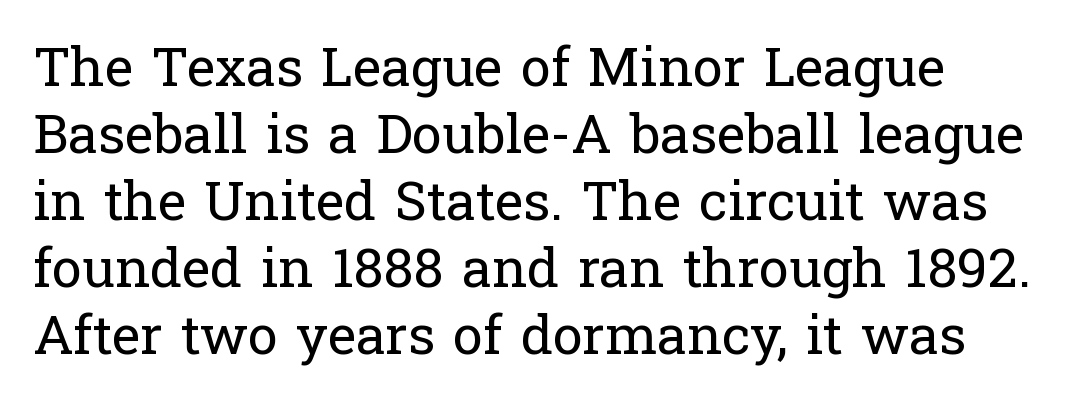
The image shows 54 px regular-weight serif type, upright; set left-aligned, line spacing 1.24x, normal letter spacing, not underlined; low stroke contrast and a medium x-height.
